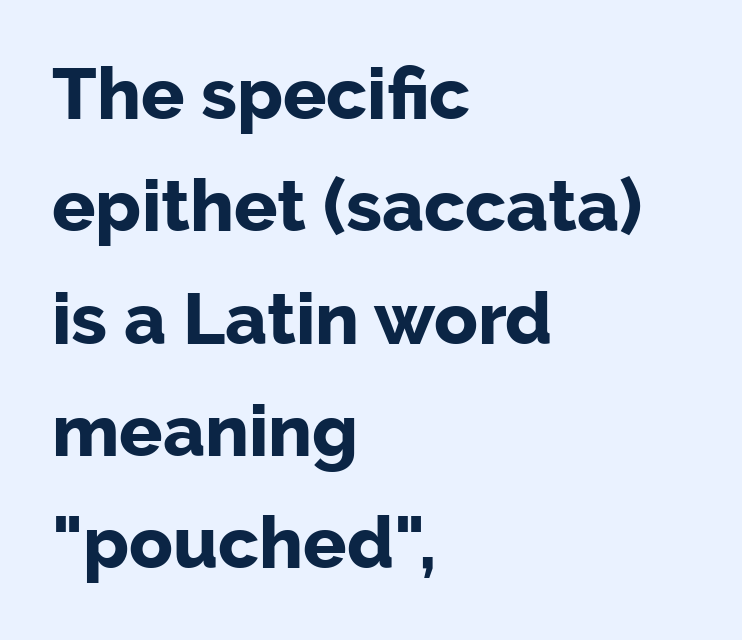
Q: Is the text bold? A: Yes.
Q: Is the text italic (slanted)? A: No, it is upright.
Q: Is the typeface a serif or a sans-serif typeface? A: Sans-serif.
Q: Is the text underlined? A: No.
Q: How is the paragraph aligned? A: Left-aligned.
Q: Is the spacing between letters normal or unusually wide? A: Normal.
Q: Is the spacing between lines tight, normal or loose? A: Normal.
Q: Width (condensed, normal, or wide)? A: Normal.
Q: Stroke contrast? A: Low.
Q: x-height? A: Medium.
Q: Monospaced? A: No.
